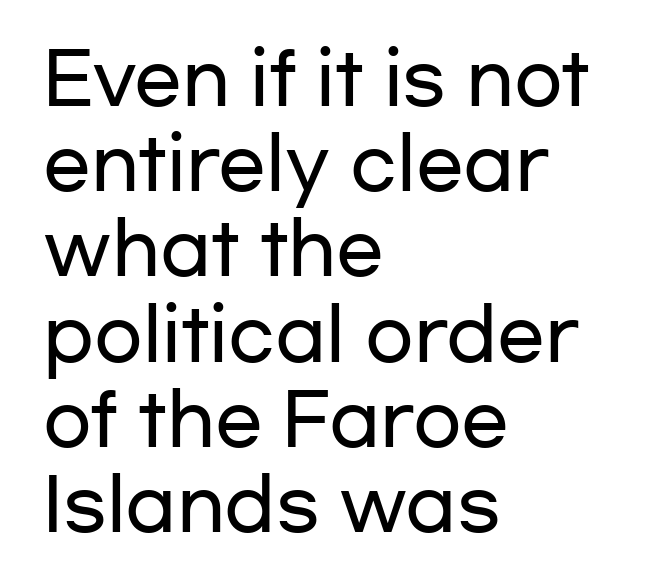
The specimen omits any rule beneath the text block's lines. Every stem runs plumb, perpendicular to the baseline. The letters sit at their default tracking, neither squeezed nor spread. Character widths vary here, with narrow letters taking less room than wide ones. The type family on display is of the sans-serif kind.
